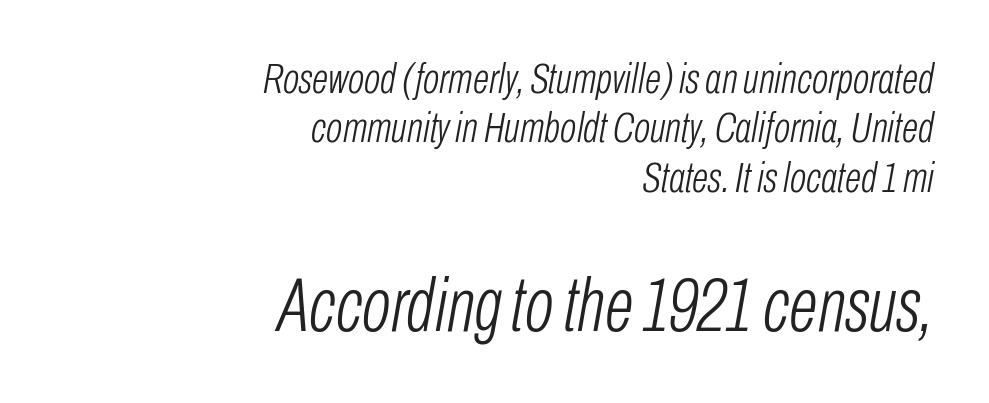
The image shows 76 px light, condensed type, italic (leaning right); set right-aligned, tight line spacing (1.15x), normal letter spacing, not underlined; the second (bottom) block is 1.77x larger; low stroke contrast and a medium x-height.
